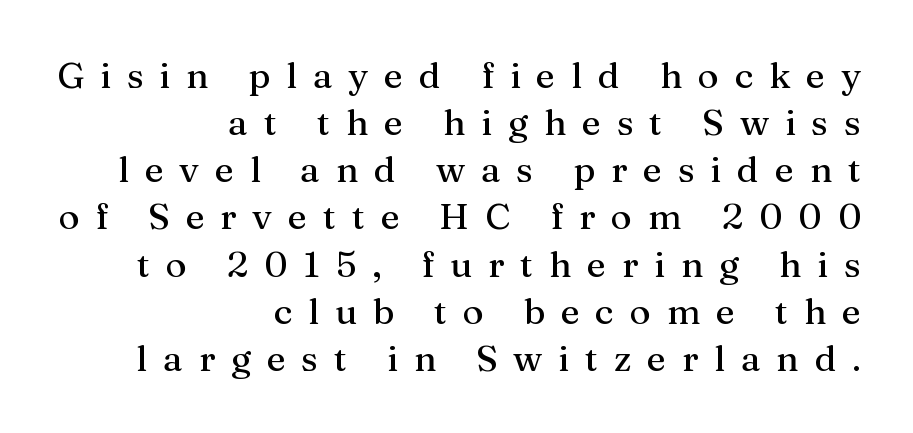
Words appear elongated and porous because spacing is wide. The passage shown is typed in a proportional face where columns would drift. Reading down the block, your eye finds every line finishing at a fixed right position. Underline: absent.
